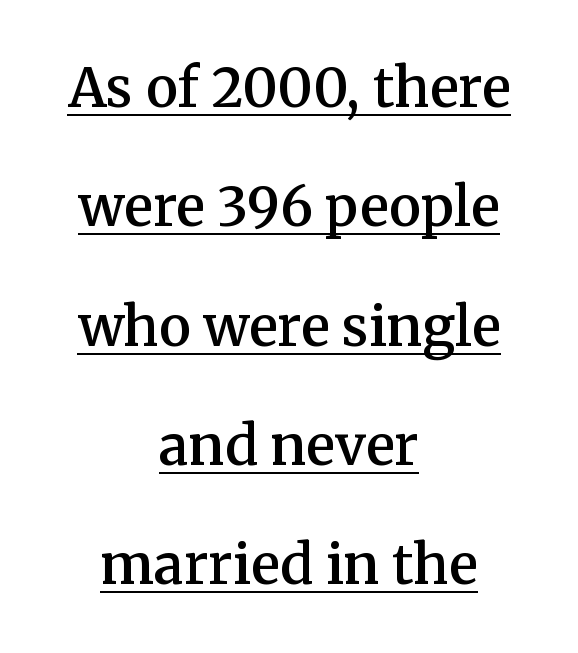
The image shows 54 px semibold serif type, upright; set centered, loose line spacing (2.21x), normal letter spacing, underlined; medium stroke contrast and a medium x-height.
